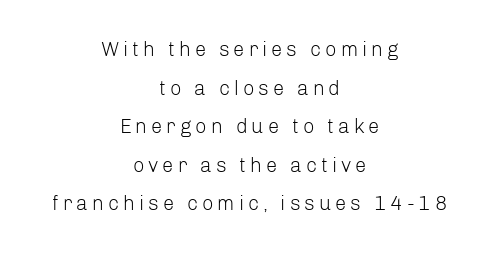
{"italic": "no", "bold": "no", "underline": "no", "align": "center", "line_spacing": "loose", "line_spacing_ratio": 1.93, "letter_spacing": "wide", "letter_spacing_em": 0.2, "glyph_px": 20}
